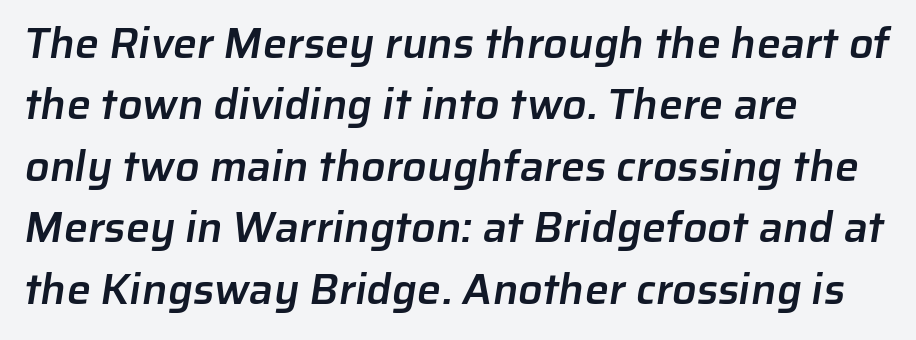
The image shows 43 px semibold sans-serif type; set left-aligned, normal line spacing (1.43x), normal letter spacing, not underlined; low stroke contrast and a medium x-height.
